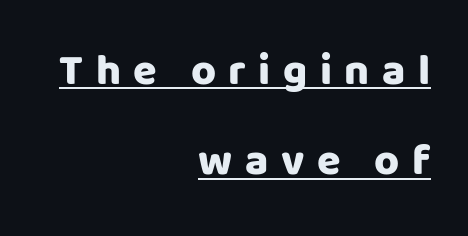
Does the type have serifs? No, each stem ends abruptly. Vertically, the passage feels expansive, rows floating well apart. The horizontal fit of the characters is loose and conspicuously gappy. Varying glyph widths throughout — classic text-font behaviour. The glyphs have the mass of a bold cut. Compared with a flush-left layout, this one pins lines to the opposite, right side.
